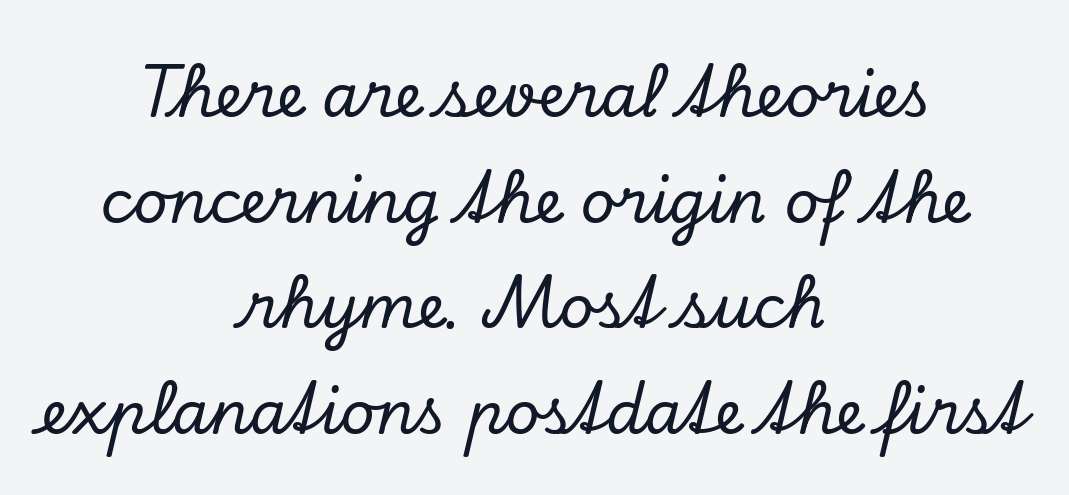
The image shows 60 px serif type, italic (leaning right); set centered, line spacing 1.76x, normal letter spacing, not underlined; low stroke contrast and a small x-height.
